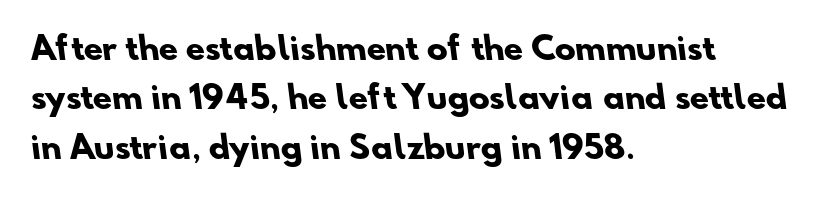
Q: Is the text bold? A: Yes.
Q: Is the typeface a serif or a sans-serif typeface? A: Sans-serif.
Q: Is the text underlined? A: No.
Q: How is the paragraph aligned? A: Left-aligned.
Q: Is the spacing between letters normal or unusually wide? A: Normal.
Q: Is the spacing between lines tight, normal or loose? A: Normal.
Q: Width (condensed, normal, or wide)? A: Normal.
Q: Stroke contrast? A: Low.
Q: x-height? A: Small.
Q: Monospaced? A: No.
